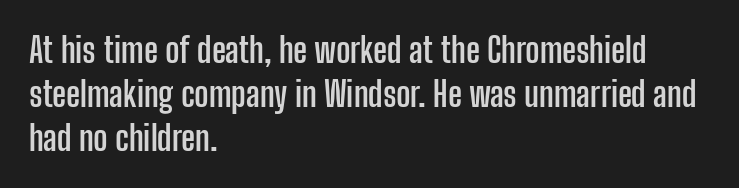
Q: Is the text bold? A: Yes.
Q: Is the text italic (slanted)? A: No, it is upright.
Q: Is the typeface a serif or a sans-serif typeface? A: Sans-serif.
Q: Is the text underlined? A: No.
Q: How is the paragraph aligned? A: Left-aligned.
Q: Is the spacing between letters normal or unusually wide? A: Normal.
Q: Is the spacing between lines tight, normal or loose? A: Normal.
Q: Width (condensed, normal, or wide)? A: Condensed.
Q: Stroke contrast? A: Low.
Q: x-height? A: Medium.
Q: Monospaced? A: No.
